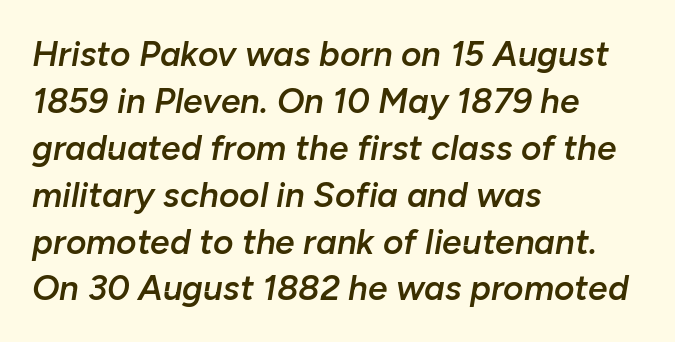
{"italic": "yes", "lean": "right", "slant_degrees": 10, "bold": "semi", "weight": "semibold", "width": "normal", "stroke_contrast": "low", "x_height": "medium", "monospaced": "no", "underline": "no", "align": "left", "line_spacing": "normal", "line_spacing_ratio": 1.34, "letter_spacing": "normal", "letter_spacing_em": 0.0, "glyph_px": 35}
